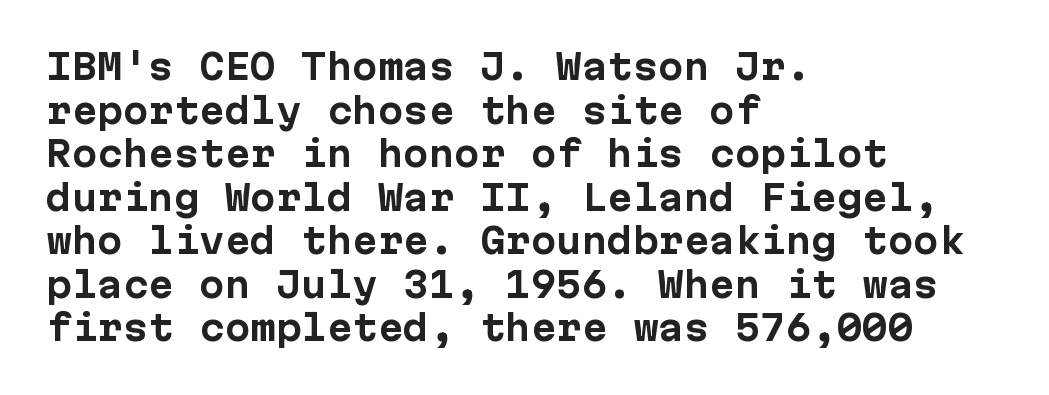
{"serif": "no", "italic": "no", "bold": "yes", "weight": "bold", "width": "normal", "stroke_contrast": "low", "x_height": "medium", "underline": "no", "align": "left", "line_spacing": "normal", "line_spacing_ratio": 1.28, "letter_spacing": "normal", "letter_spacing_em": 0.0, "glyph_px": 34}
